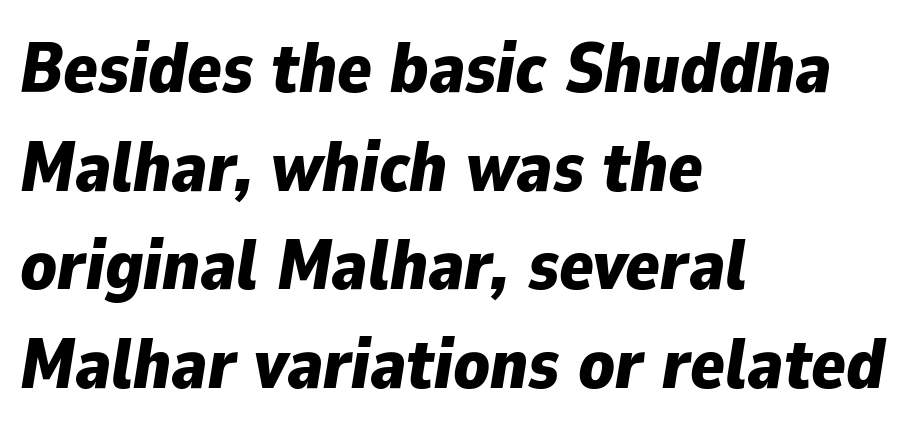
Q: Is the text bold? A: Yes.
Q: Is the text italic (slanted)? A: Yes, it leans right by about 9 degrees.
Q: Is the text underlined? A: No.
Q: How is the paragraph aligned? A: Left-aligned.
Q: Is the spacing between letters normal or unusually wide? A: Normal.
Q: Is the spacing between lines tight, normal or loose? A: Normal.
Q: Width (condensed, normal, or wide)? A: Normal.
Q: Stroke contrast? A: Low.
Q: x-height? A: Medium.
Q: Monospaced? A: No.
